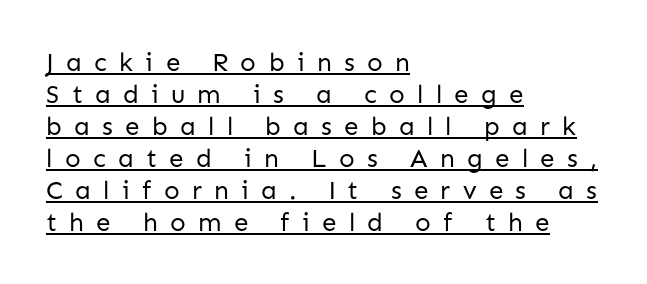
{"italic": "no", "bold": "no", "underline": "yes", "align": "left", "line_spacing_ratio": 1.23, "letter_spacing": "wide", "letter_spacing_em": 0.47, "glyph_px": 26}
